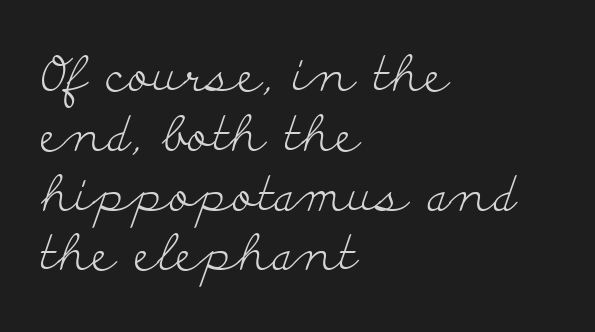
Do the characters align in a grid? No, the font is proportional. Are there feet on the stems? There are — it's a serif. Counters stay open thanks to moderate or lighter strokes.
